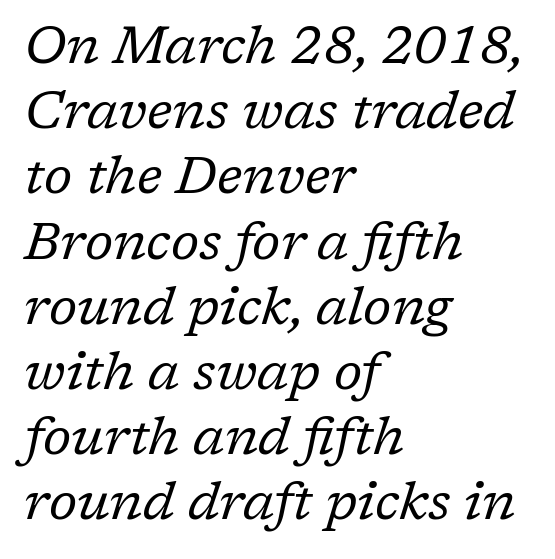
Q: Is the text bold? A: No.
Q: Is the text italic (slanted)? A: Yes, it leans right by about 17 degrees.
Q: Is the typeface a serif or a sans-serif typeface? A: Serif.
Q: Is the text underlined? A: No.
Q: How is the paragraph aligned? A: Left-aligned.
Q: Is the spacing between letters normal or unusually wide? A: Normal.
Q: Width (condensed, normal, or wide)? A: Normal.
Q: Stroke contrast? A: Low.
Q: x-height? A: Medium.
Q: Monospaced? A: No.
